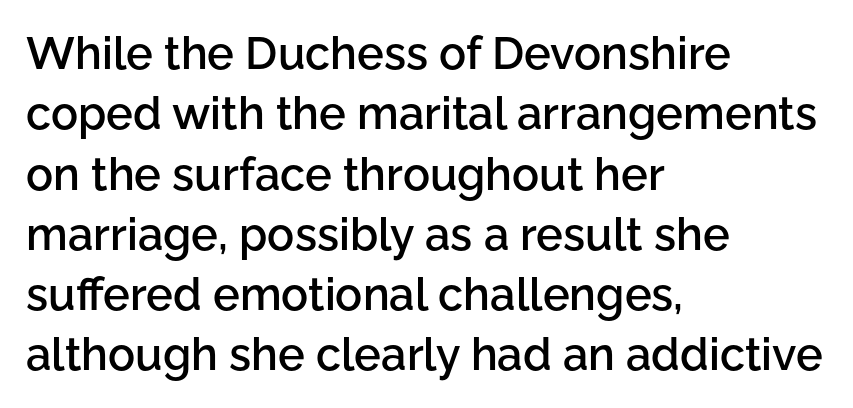
The image shows 45 px semibold sans-serif type, upright; set left-aligned, normal line spacing (1.34x), normal letter spacing, not underlined; low stroke contrast and a medium x-height.
